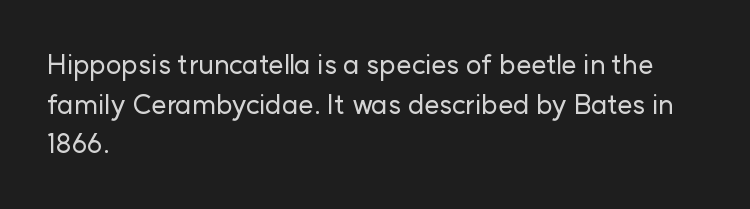
The image shows 27 px text type, upright; set left-aligned, normal line spacing (1.47x), normal letter spacing, not underlined.
